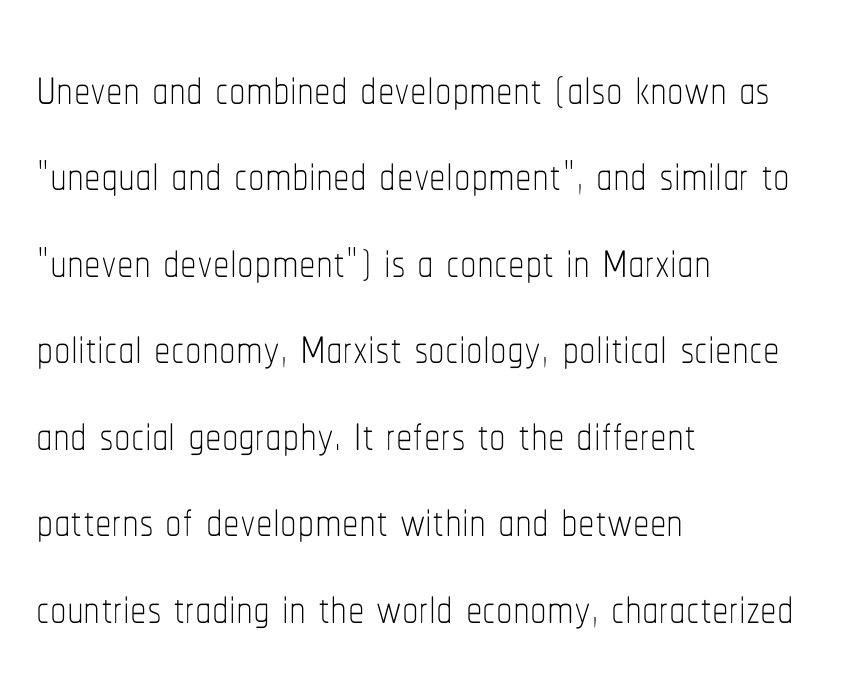
The image shows 66 px thin, condensed type, upright; set left-aligned, normal line spacing (1.31x), normal letter spacing, not underlined; low stroke contrast and a medium x-height.
